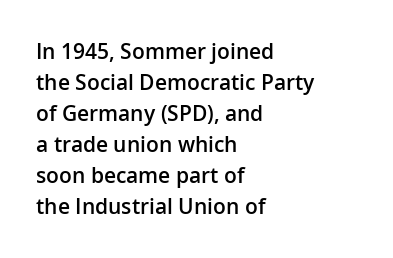
The image shows 21 px text type, upright; set left-aligned, normal line spacing (1.48x), normal letter spacing, not underlined.
